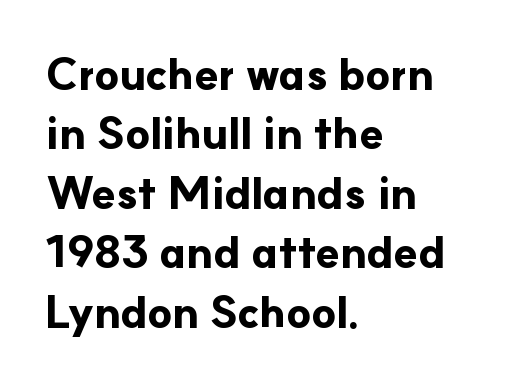
{"serif": "no", "italic": "no", "bold": "yes", "weight": "bold", "width": "normal", "stroke_contrast": "low", "x_height": "small", "monospaced": "no", "underline": "no", "align": "left", "line_spacing": "normal", "line_spacing_ratio": 1.35, "letter_spacing": "normal", "letter_spacing_em": 0.0, "glyph_px": 44}
